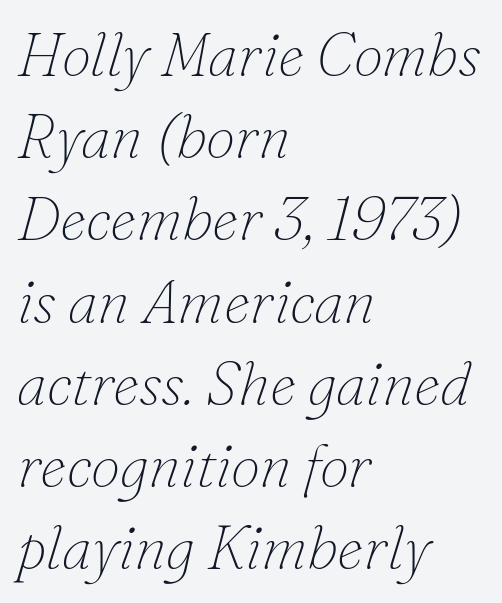
The image shows 60 px thin serif type, italic (leaning right); set left-aligned, normal line spacing (1.37x), normal letter spacing, not underlined; low stroke contrast and a small x-height.
